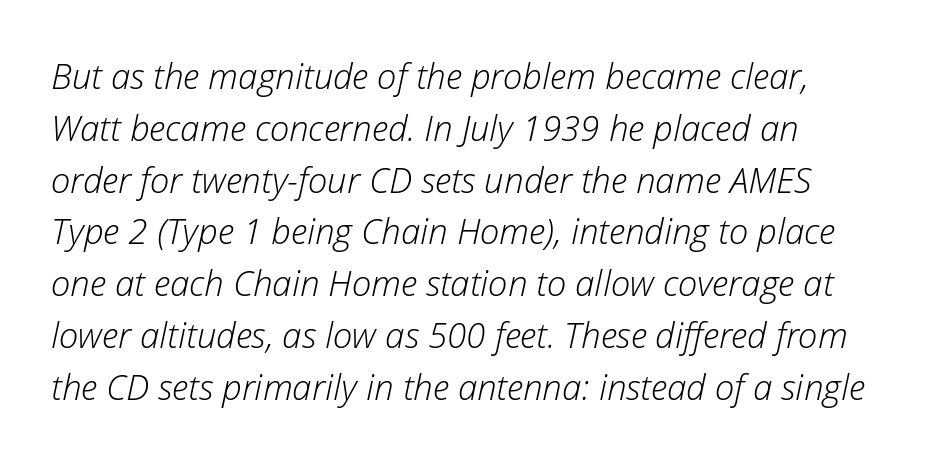
The face looks like a standard text weight, possibly lighter. You could not count columns in this text — the font is proportionally spaced. Underline: absent. Does the leading feel generous? No, just average. Standard letterfit; no display-style spreading of the glyphs. The lettering tilts uniformly, giving the passage an italic look.
